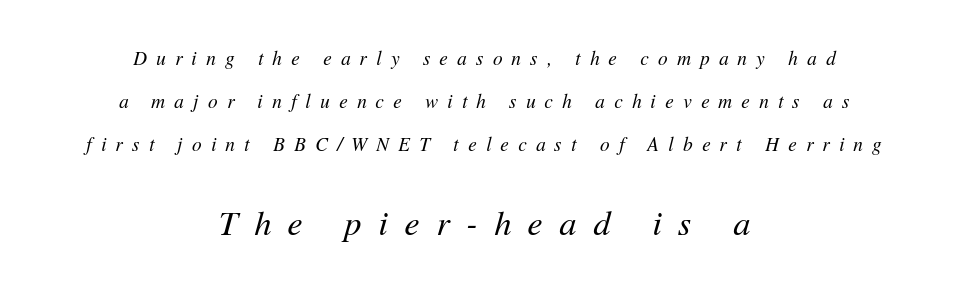
{"italic": "yes", "lean": "right", "slant_degrees": 11, "bold": "no", "weight": "regular", "width": "normal", "stroke_contrast": "medium", "x_height": "medium", "monospaced": "no", "underline": "no", "align": "center", "line_spacing": "loose", "line_spacing_ratio": 2.26, "letter_spacing": "wide", "letter_spacing_em": 0.49, "larger_block": "second", "size_ratio": 1.79, "glyph_px": 34}
